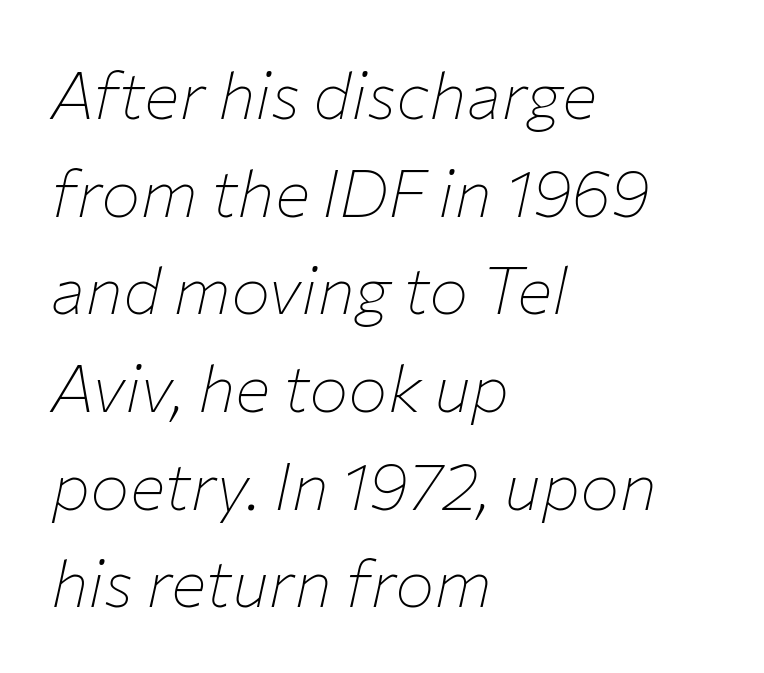
The baseline area is clear. Vertical spacing — default. Students, note that the glyphs here touch the page at normal intervals. You can tell it's italic because the verticals aren't actually vertical.
